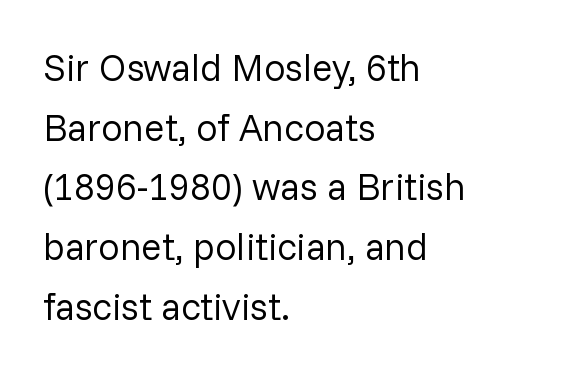
Horizontally, the lines are justified to the leading edge only. Caption: standard tracking, unaltered. The space beneath each line is pristine and unruled. The rendering shows plain stroke endings on the letterforms — a sans-serif design.
